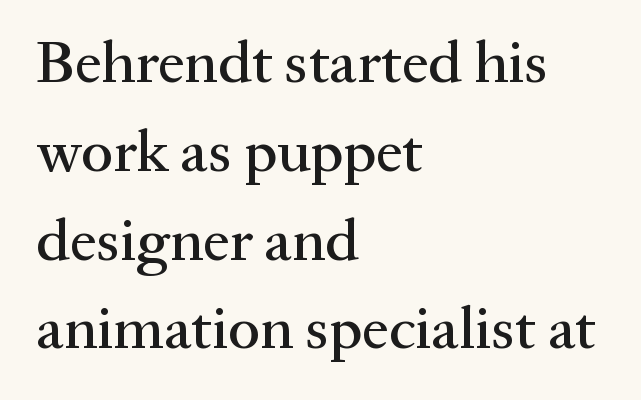
Each row of text sits above clean, open space. The typeface chosen for these lines features serifs. The leading is moderate, giving the passage an even texture. Between one letter and the next there's only the usual sliver of space. Is this a fixed-width face? No — the glyphs have proportional, varying widths. The rendering anchors every line to the left-hand side.
